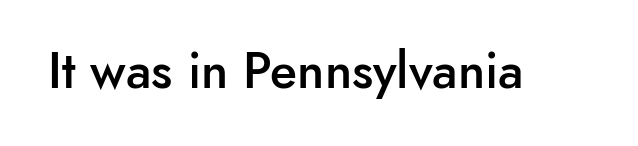
The words here are not underlined. A sans-serif font was chosen for this passage. The typography opts for an upright posture over an oblique one. The type is set solid horizontally, with unmodified tracking. This sample has the flowing, uneven cadence of proportional lettering.
